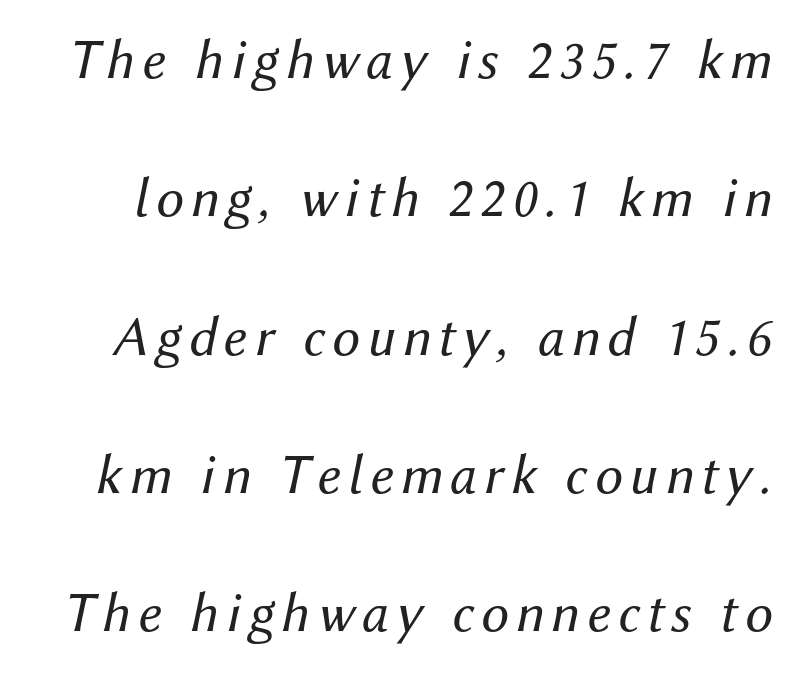
{"italic": "yes", "lean": "right", "slant_degrees": 12, "bold": "no", "weight": "regular", "width": "normal", "stroke_contrast": "medium", "x_height": "medium", "monospaced": "no", "underline": "no", "line_spacing": "loose", "line_spacing_ratio": 2.47, "glyph_px": 56}
